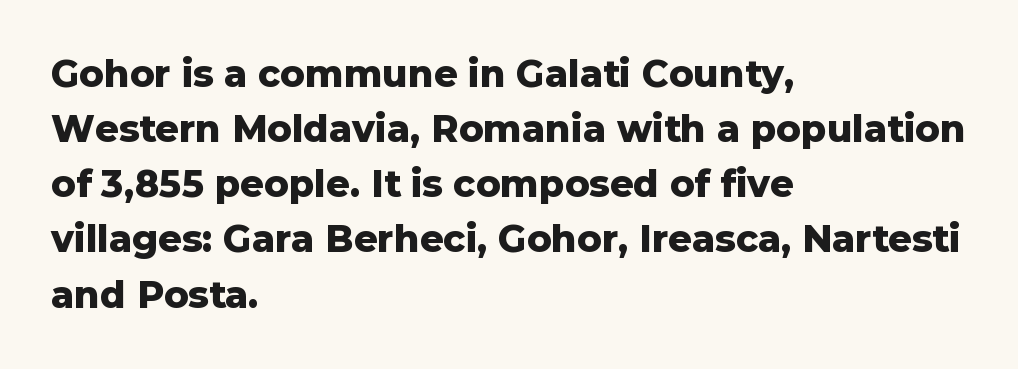
The axis of the letterforms is exactly vertical. The sample has been set heavy, in full bold. Does the copy run flush right? No — it runs flush left. The gap between lines stays unmarked. Characters follow at the spacing the type designer built in.
